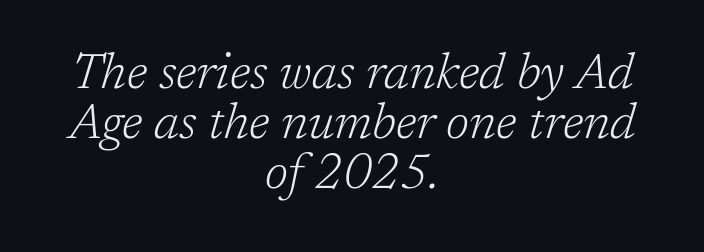
The image shows 49 px light serif type, italic (leaning right); set centered, tight line spacing (1.02x), normal letter spacing, not underlined; low stroke contrast and a medium x-height.
